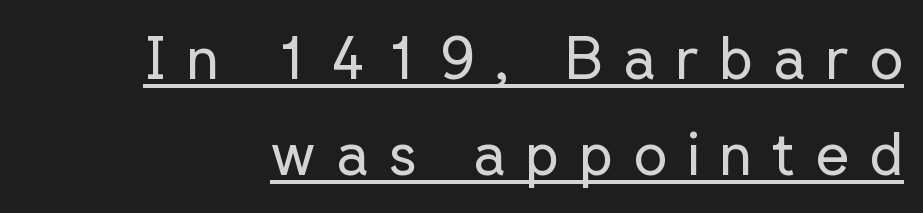
Q: Is the text bold? A: No.
Q: Is the text italic (slanted)? A: No, it is upright.
Q: Is the typeface a serif or a sans-serif typeface? A: Sans-serif.
Q: Is the text underlined? A: Yes.
Q: Is the spacing between letters normal or unusually wide? A: Unusually wide.
Q: Is the spacing between lines tight, normal or loose? A: Normal.
Q: Width (condensed, normal, or wide)? A: Normal.
Q: Stroke contrast? A: Low.
Q: x-height? A: Medium.
Q: Monospaced? A: No.
